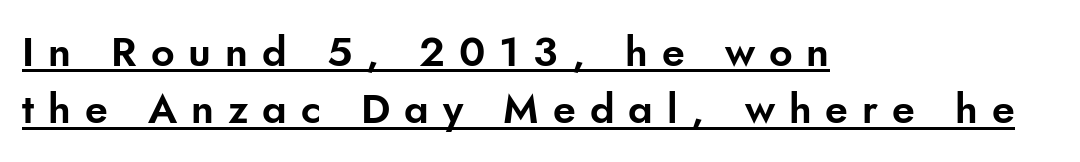
Posture: upright roman. A typesetter would call this proportional, since set widths differ per character. Grotesque or geometric, the face here clearly has no serifs. The line texture is sparse and dotted thanks to wide tracking. Caption: lettering with a line underneath. The rows are spaced the way most documents space them.
